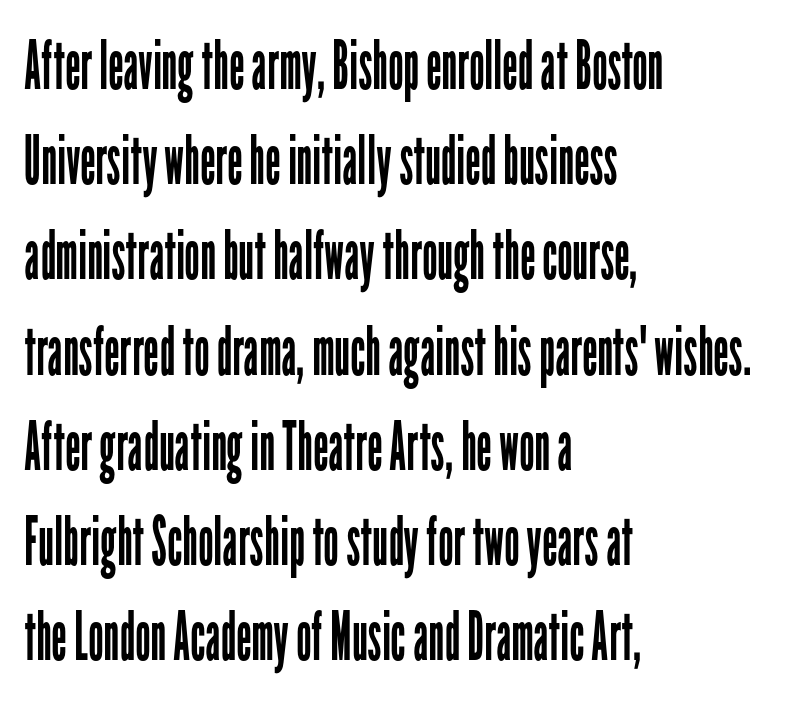
The rendering uses a moderate line-height, typical for paragraphs. Vertical strokes here are truly vertical. Letter spacing: default. The area under the type is left untouched. The lines are quadded left. Observe the absence of serifs on each vertical stroke in this sample.
